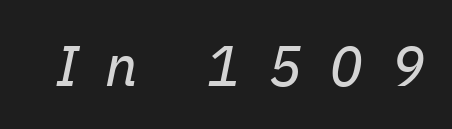
The image shows 57 px regular-weight type, italic (leaning right); set unusually wide letter spacing (+0.48 em), not underlined; low stroke contrast and a medium x-height.
